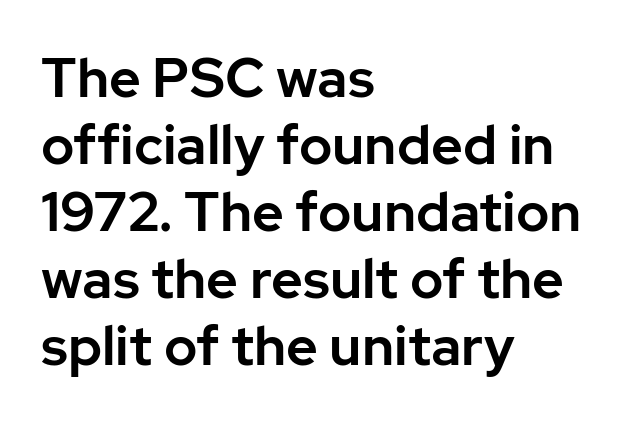
Notice how the stems are strictly vertical — no italics here. Only glyphs here, with clear space below each row. Look at the tracking — it's just the regular setting, nothing added. Spacing verdict: proportional, widths tailored to each character. The letters carry no serifs — their stems end cleanly without finishing strokes. The typesetter chose a ragged-right arrangement here.
